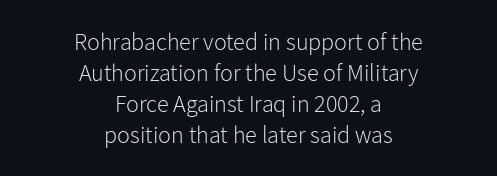
The image shows 24 px text type, upright; set centered, normal line spacing (1.29x), normal letter spacing, not underlined.
